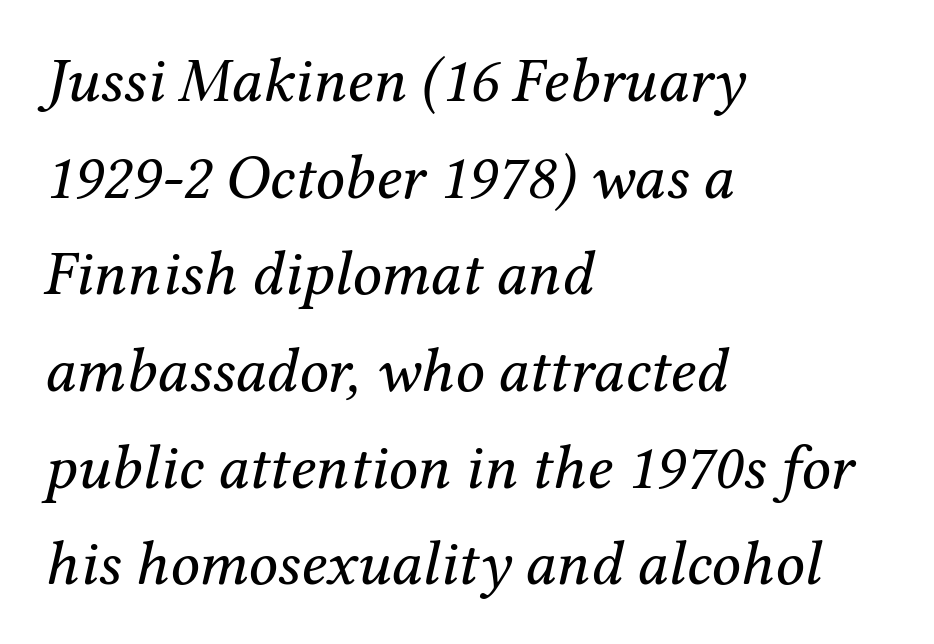
The image shows 64 px regular-weight serif type, italic (leaning right); set left-aligned, normal line spacing (1.51x), normal letter spacing, not underlined; medium stroke contrast and a medium x-height.
